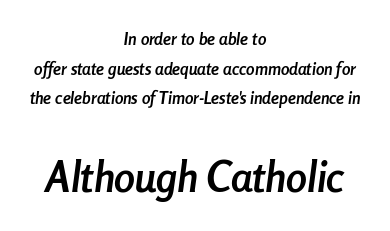
Q: Is the text bold? A: Yes.
Q: Is the text italic (slanted)? A: Yes, it leans right by about 8 degrees.
Q: Is the text underlined? A: No.
Q: How is the paragraph aligned? A: Centered.
Q: Is the spacing between letters normal or unusually wide? A: Normal.
Q: Which block of text is set in a larger size, the first (top) or the second (bottom)? A: The second (bottom) one.
Q: Width (condensed, normal, or wide)? A: Condensed.
Q: Stroke contrast? A: Low.
Q: x-height? A: Medium.
Q: Monospaced? A: No.
